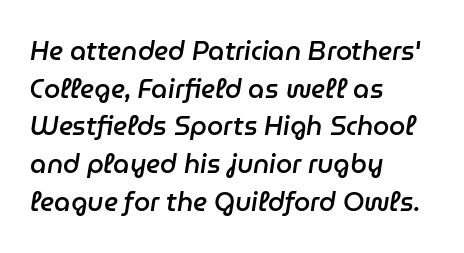
Q: Is the text bold? A: Semi-bold.
Q: Is the text italic (slanted)? A: Yes, it leans right by about 9 degrees.
Q: Is the text underlined? A: No.
Q: How is the paragraph aligned? A: Left-aligned.
Q: Is the spacing between letters normal or unusually wide? A: Normal.
Q: Is the spacing between lines tight, normal or loose? A: Normal.
